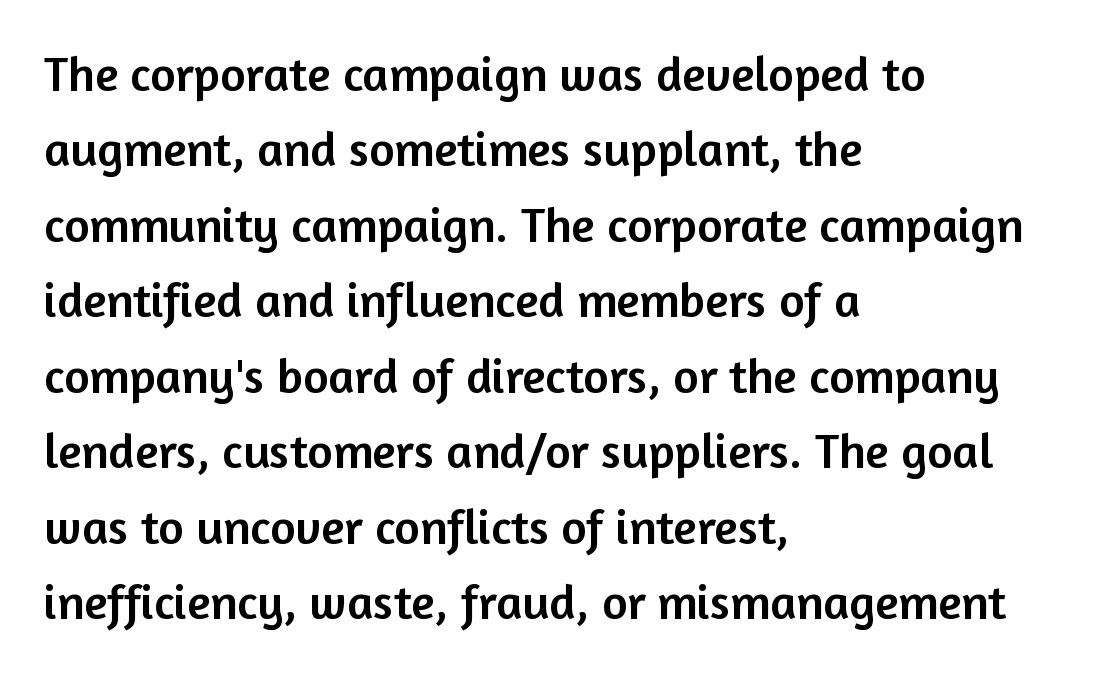
Q: Is the text italic (slanted)? A: No, it is upright.
Q: Is the typeface a serif or a sans-serif typeface? A: Sans-serif.
Q: Is the text underlined? A: No.
Q: How is the paragraph aligned? A: Left-aligned.
Q: Is the spacing between letters normal or unusually wide? A: Normal.
Q: Is the spacing between lines tight, normal or loose? A: Normal.
Q: Width (condensed, normal, or wide)? A: Normal.
Q: Stroke contrast? A: Low.
Q: x-height? A: Medium.
Q: Monospaced? A: No.
